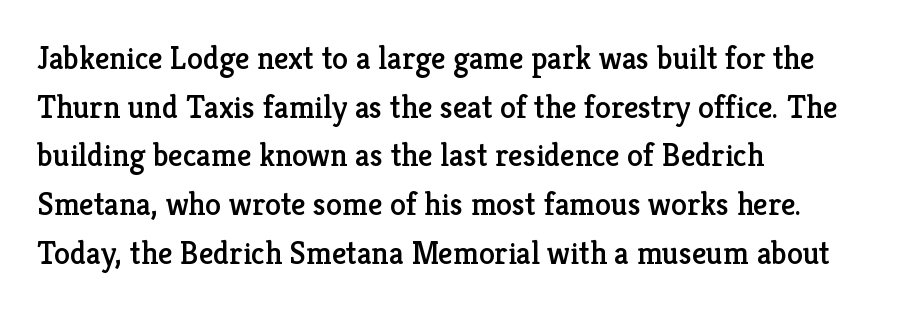
Vertically, the passage feels balanced, rows spaced as you'd expect. The passage shown is typed in a proportional face where columns would drift. It's the straight-up-and-down kind of type. Does extra space separate the letters? No, they use regular spacing. Underline: absent. What kind of face is this? One with serifs.
